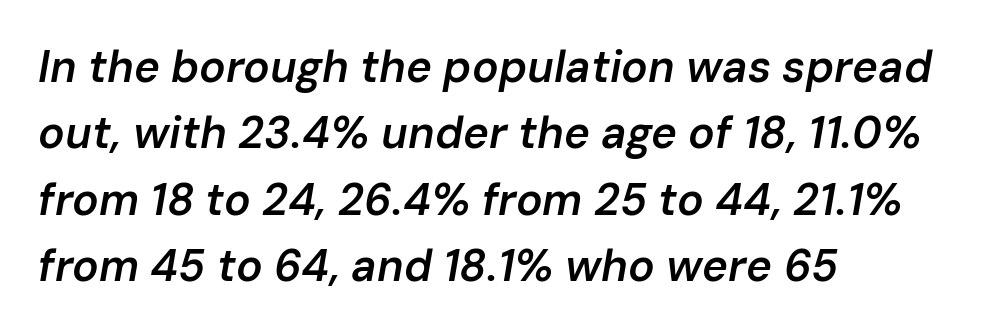
{"italic": "yes", "lean": "right", "slant_degrees": 10, "bold": "semi", "weight": "semibold", "width": "normal", "stroke_contrast": "low", "x_height": "medium", "monospaced": "no", "underline": "no", "align": "left", "line_spacing": "normal", "line_spacing_ratio": 1.51, "letter_spacing": "normal", "letter_spacing_em": 0.0, "glyph_px": 44}
